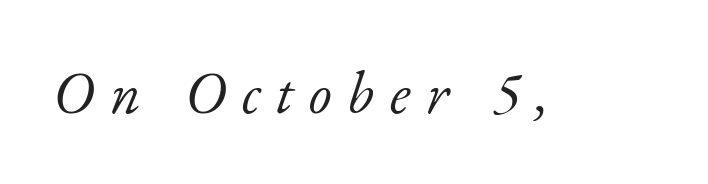
Q: Is the text bold? A: No.
Q: Is the text italic (slanted)? A: Yes, it leans right by about 17 degrees.
Q: Is the typeface a serif or a sans-serif typeface? A: Serif.
Q: Is the text underlined? A: No.
Q: Is the spacing between letters normal or unusually wide? A: Unusually wide.
Q: Width (condensed, normal, or wide)? A: Normal.
Q: Stroke contrast? A: Low.
Q: x-height? A: Small.
Q: Monospaced? A: No.
